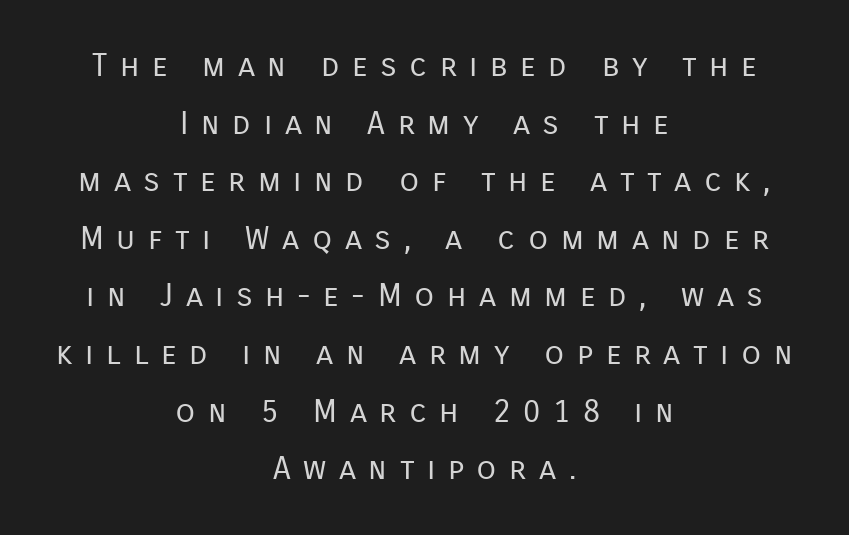
Q: Is the text bold? A: No.
Q: Is the text italic (slanted)? A: No, it is upright.
Q: Is the typeface a serif or a sans-serif typeface? A: Sans-serif.
Q: Is the text underlined? A: No.
Q: How is the paragraph aligned? A: Centered.
Q: Is the spacing between letters normal or unusually wide? A: Unusually wide.
Q: Width (condensed, normal, or wide)? A: Normal.
Q: Stroke contrast? A: Low.
Q: x-height? A: Medium.
Q: Monospaced? A: No.
